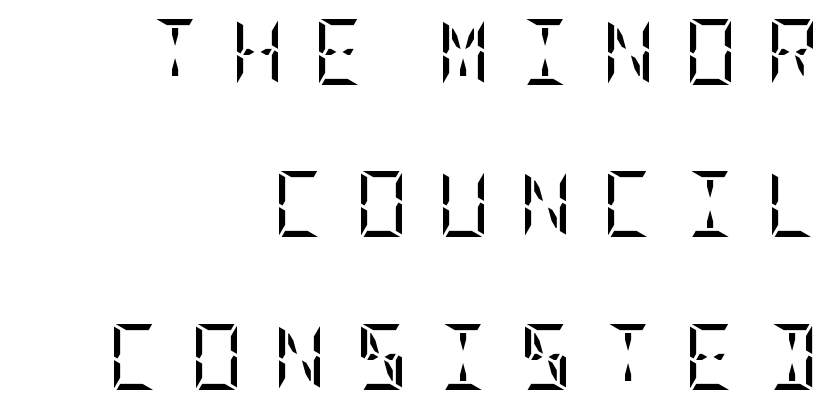
{"serif": "yes", "italic": "no", "bold": "no", "weight": "regular", "width": "condensed", "stroke_contrast": "low", "x_height": "large", "underline": "no", "align": "right", "line_spacing": "loose", "line_spacing_ratio": 2.31, "letter_spacing": "wide", "letter_spacing_em": 0.43, "glyph_px": 66}
